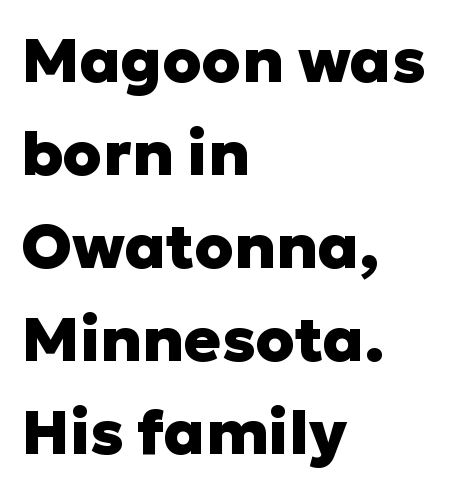
The baseline area is clear. Stroke terminals: plain, sans-serif. These lines are set flush left with a ragged right edge. Default kerning and tracking; the words read as compact shapes. Students, observe: this is what conventionally led text looks like.
